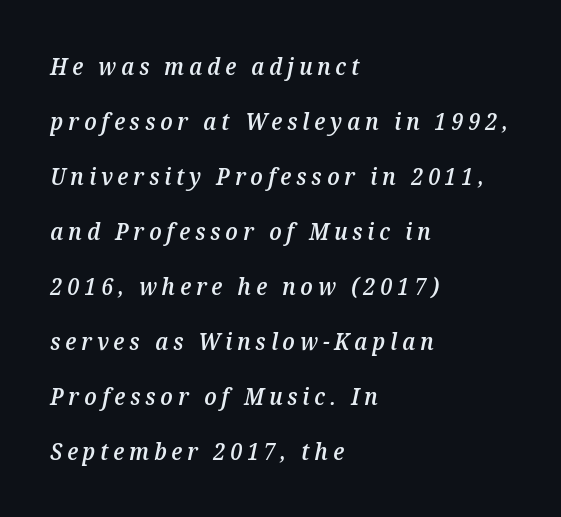
The image shows 23 px text type, italic (leaning right); set left-aligned, loose line spacing (2.39x), unusually wide letter spacing (+0.21 em), not underlined.
